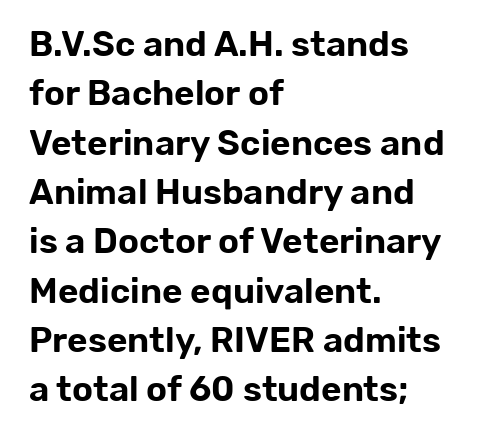
The image shows 35 px sans-serif type, upright; set left-aligned, normal line spacing (1.41x), normal letter spacing, not underlined; low stroke contrast and a medium x-height.
